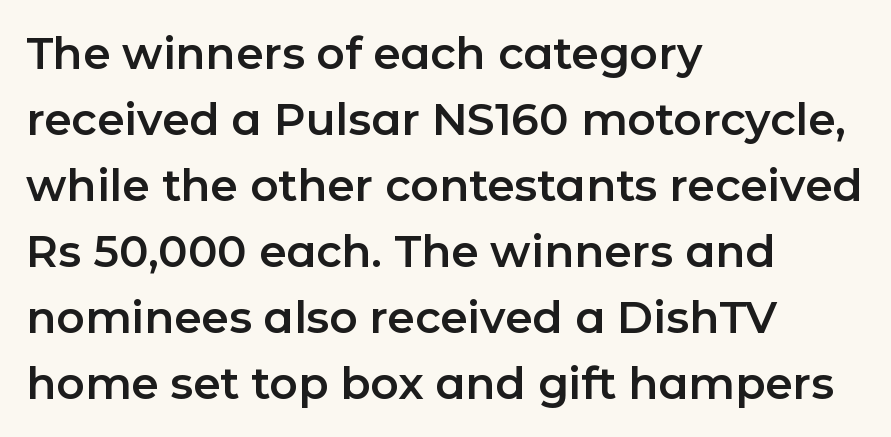
{"serif": "no", "italic": "no", "width": "normal", "stroke_contrast": "low", "x_height": "medium", "monospaced": "no", "underline": "no", "align": "left", "line_spacing": "normal", "line_spacing_ratio": 1.5, "letter_spacing": "normal", "letter_spacing_em": 0.0, "glyph_px": 44}
